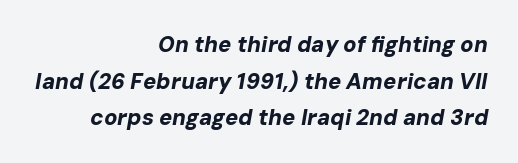
Q: Is the text bold? A: Yes.
Q: Is the text italic (slanted)? A: Yes, it leans right by about 10 degrees.
Q: Is the text underlined? A: No.
Q: How is the paragraph aligned? A: Right-aligned.
Q: Is the spacing between letters normal or unusually wide? A: Normal.
Q: Is the spacing between lines tight, normal or loose? A: Normal.
